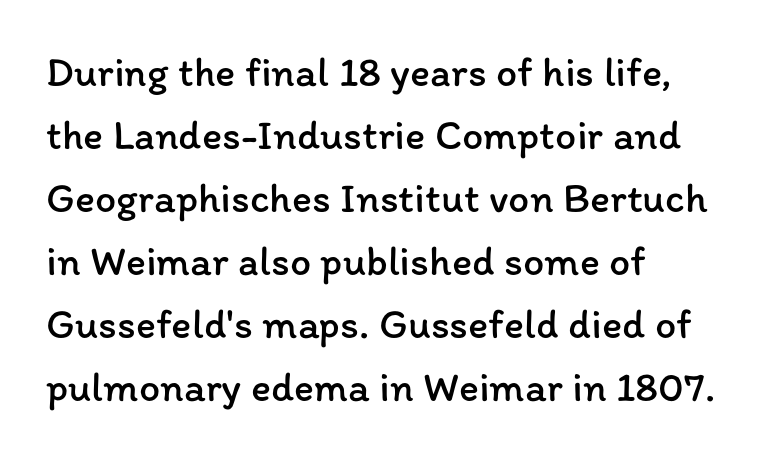
Q: Is the text bold? A: No.
Q: Is the text italic (slanted)? A: No, it is upright.
Q: Is the text underlined? A: No.
Q: How is the paragraph aligned? A: Left-aligned.
Q: Is the spacing between letters normal or unusually wide? A: Normal.
Q: Is the spacing between lines tight, normal or loose? A: Normal.
Q: Width (condensed, normal, or wide)? A: Normal.
Q: Stroke contrast? A: Low.
Q: x-height? A: Medium.
Q: Monospaced? A: No.
